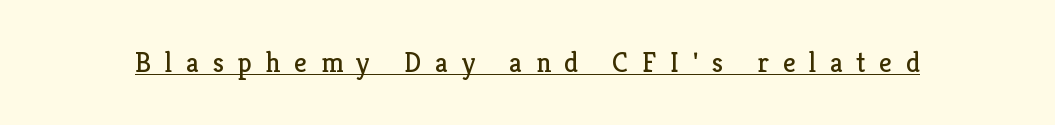
Regarding serifs, this sample has them. This sample uses an upright cut, with every glyph sitting square on the baseline. On a weight scale, this lands at 450 or below. Is this a fixed-width face? No — the glyphs have proportional, varying widths. The tracking jumps out immediately: characters are airy and widely separated.
